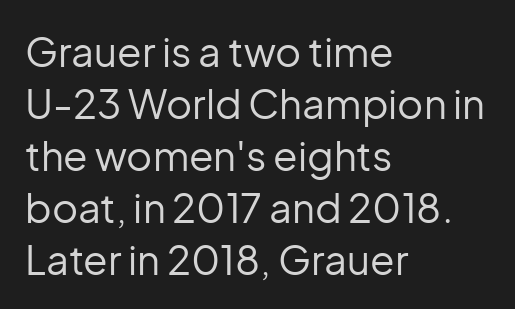
Q: Is the text bold? A: No.
Q: Is the text italic (slanted)? A: No, it is upright.
Q: Is the typeface a serif or a sans-serif typeface? A: Sans-serif.
Q: Is the text underlined? A: No.
Q: How is the paragraph aligned? A: Left-aligned.
Q: Is the spacing between letters normal or unusually wide? A: Normal.
Q: Is the spacing between lines tight, normal or loose? A: Normal.
Q: Width (condensed, normal, or wide)? A: Normal.
Q: Stroke contrast? A: Low.
Q: x-height? A: Medium.
Q: Monospaced? A: No.
